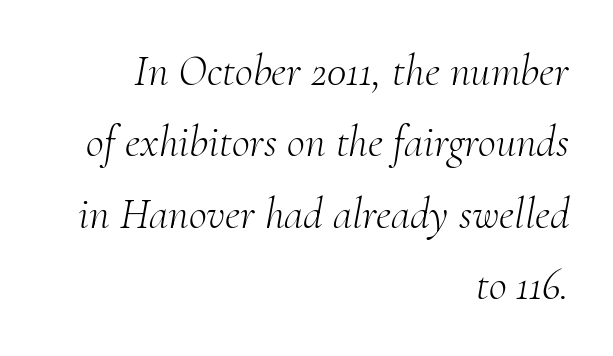
This is not heavy type; no bold has been used. The letters sit at their default tracking, neither squeezed nor spread. The letters carry serifs — small finishing strokes at the ends of their stems. The lettering tilts uniformly, giving the passage an italic look. The glyphs are unaccompanied by any horizontal stroke below them.
